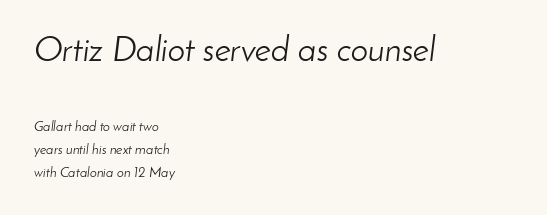
Spacing verdict: proportional, widths tailored to each character. Leading matches the norm, producing a regular column. If you drew a line through each stem, it would be angled. The rendering shrinks the type as you move from the upper chunk to the lower. Horizontal alignment here is leftward, the default for most running prose.
